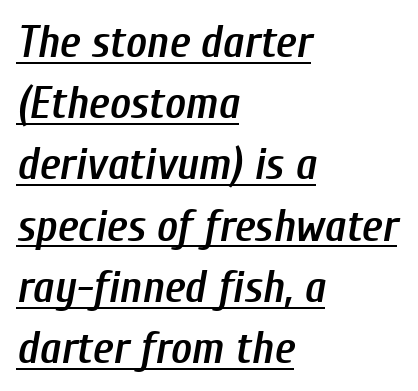
The image shows 45 px semibold, condensed type, italic (leaning right); set left-aligned, normal line spacing (1.36x), normal letter spacing, underlined; low stroke contrast and a medium x-height.
